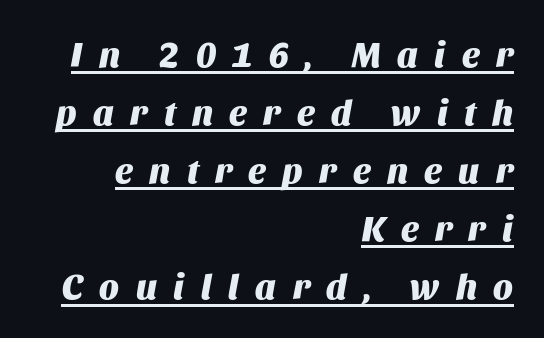
The image shows 35 px heavy type, italic (leaning right); set right-aligned, normal line spacing (1.66x), unusually wide letter spacing (+0.47 em), underlined; medium stroke contrast and a large x-height.
